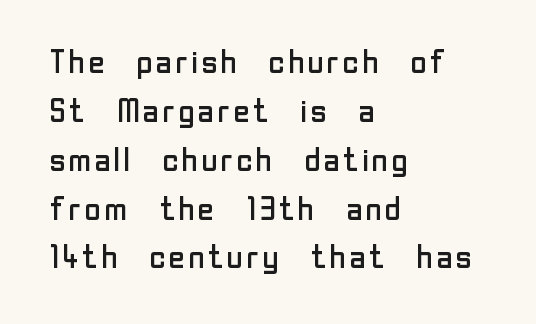
Observe the absence of serifs on each vertical stroke in this sample. Think of a printed novel: that variable character pitch is what you see here. The lines are quadded left. Here the glyphs are tracked normally, forming tight word shapes. Caption: face not bold, strokes unweighted.
